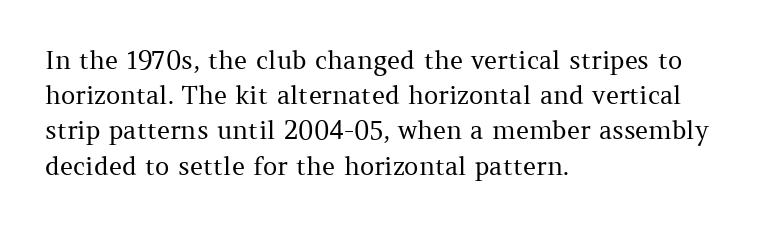
Q: Is the text bold? A: No.
Q: Is the text italic (slanted)? A: No, it is upright.
Q: Is the text underlined? A: No.
Q: How is the paragraph aligned? A: Left-aligned.
Q: Is the spacing between letters normal or unusually wide? A: Normal.
Q: Is the spacing between lines tight, normal or loose? A: Normal.
